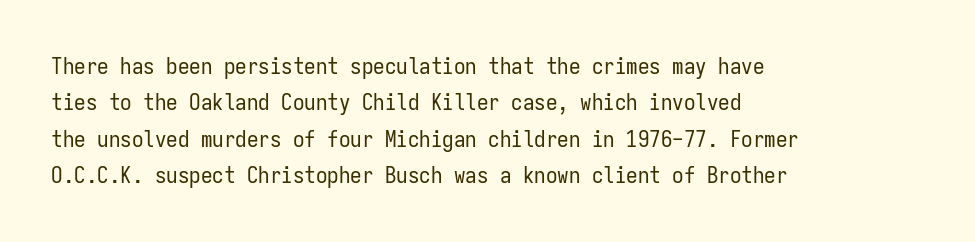
{"italic": "no", "bold": "no", "underline": "no", "align": "left", "line_spacing": "normal", "line_spacing_ratio": 1.58, "letter_spacing": "normal", "letter_spacing_em": 0.0, "glyph_px": 23}
